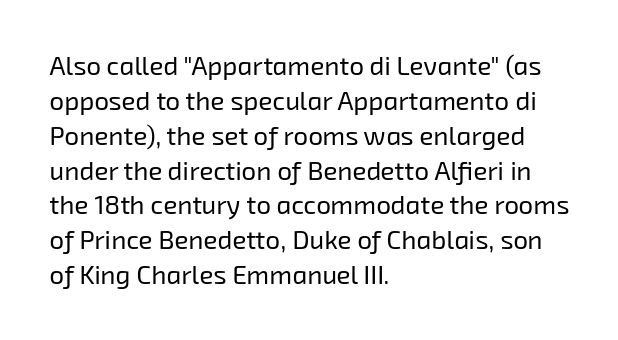
The gap between lines stays unmarked. Words appear dense and cohesive because spacing is normal. Is there much room between lines? A standard amount, neither cramped nor airy. The rag falls on the right side of this text block. Vertical stems look standard width or narrower in stroke.
